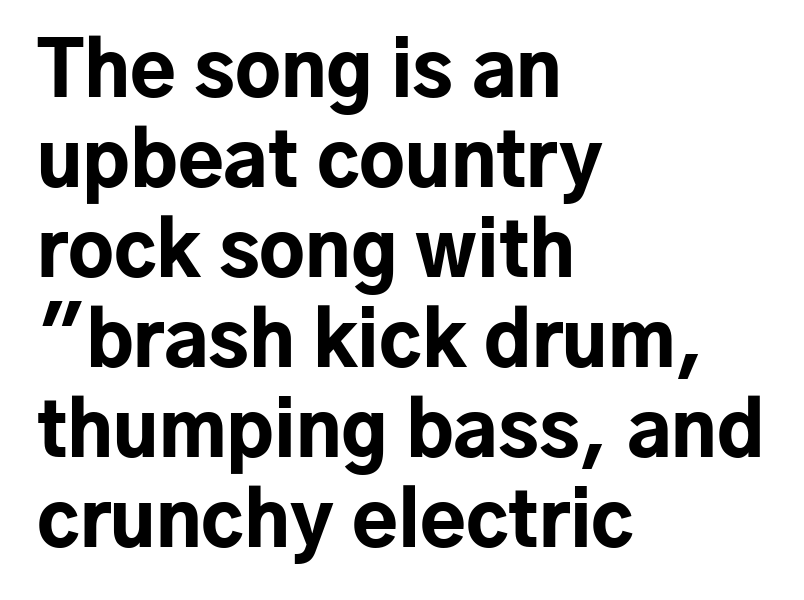
{"serif": "no", "italic": "no", "bold": "yes", "weight": "bold", "width": "normal", "stroke_contrast": "low", "x_height": "medium", "monospaced": "no", "underline": "no", "align": "left", "line_spacing_ratio": 1.2, "letter_spacing": "normal", "letter_spacing_em": 0.0, "glyph_px": 75}
